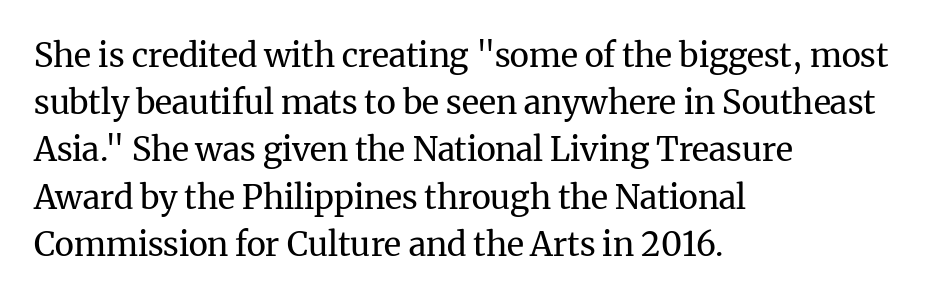
Q: Is the text bold? A: No.
Q: Is the text italic (slanted)? A: No, it is upright.
Q: Is the typeface a serif or a sans-serif typeface? A: Serif.
Q: Is the text underlined? A: No.
Q: How is the paragraph aligned? A: Left-aligned.
Q: Is the spacing between letters normal or unusually wide? A: Normal.
Q: Is the spacing between lines tight, normal or loose? A: Normal.
Q: Width (condensed, normal, or wide)? A: Normal.
Q: Stroke contrast? A: Medium.
Q: x-height? A: Medium.
Q: Monospaced? A: No.
